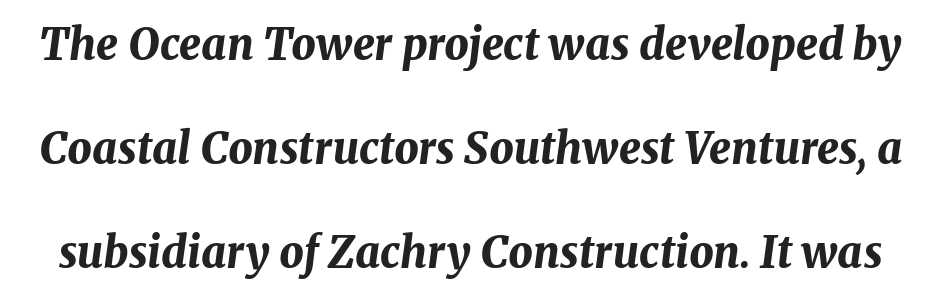
Is this a fixed-width face? No — the glyphs have proportional, varying widths. Interline gaps are noticeably wide in this sample. Has an underline been added? It has not. The text carries the slant typical of an italic or oblique font. Heft: maximum for text — a bold. Is the letter spacing exaggerated? No — it looks like the ordinary default.
